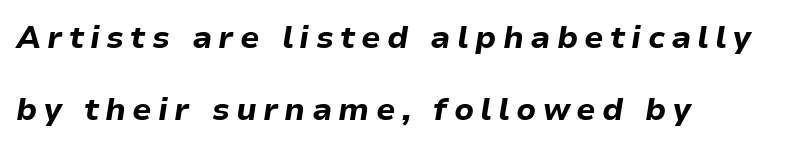
The image shows 31 px bold type, italic (leaning right); set left-aligned, loose line spacing (2.31x), unusually wide letter spacing (+0.2 em), not underlined; low stroke contrast and a medium x-height.
